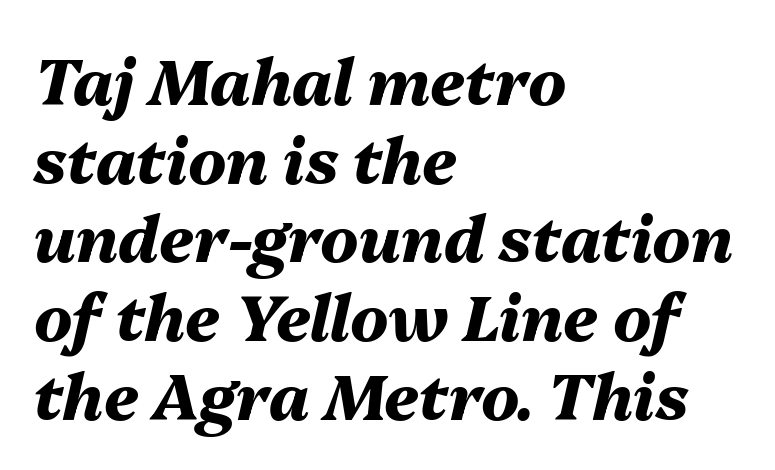
{"italic": "yes", "lean": "right", "slant_degrees": 13, "bold": "yes", "weight": "heavy", "width": "normal", "stroke_contrast": "medium", "x_height": "medium", "monospaced": "no", "underline": "no", "align": "left", "line_spacing": "normal", "line_spacing_ratio": 1.25, "letter_spacing": "normal", "letter_spacing_em": 0.0, "glyph_px": 63}
